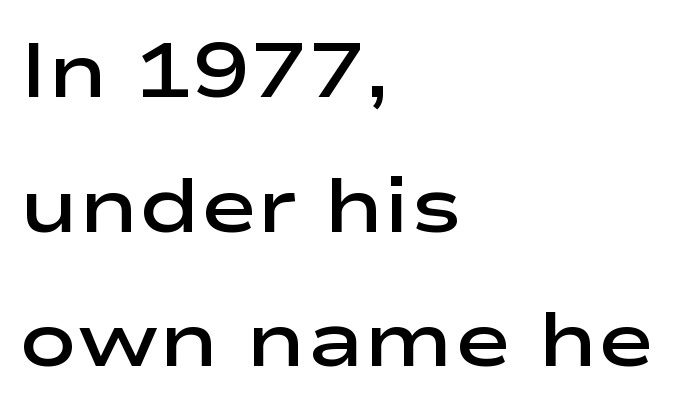
Q: Is the text bold? A: Semi-bold.
Q: Is the text italic (slanted)? A: No, it is upright.
Q: Is the typeface a serif or a sans-serif typeface? A: Sans-serif.
Q: Is the text underlined? A: No.
Q: How is the paragraph aligned? A: Left-aligned.
Q: Is the spacing between letters normal or unusually wide? A: Normal.
Q: Width (condensed, normal, or wide)? A: Wide.
Q: Stroke contrast? A: Low.
Q: x-height? A: Medium.
Q: Monospaced? A: No.
